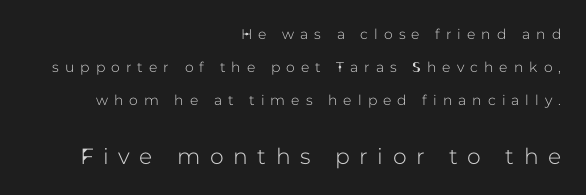
The text block is weighted toward the right margin, trailing off unevenly leftward. Quick note: interline space is abundant. The gaps between neighbouring characters are conspicuously large. Italic: no, the glyphs are upright roman. The rendering enlarges the type as you move from the upper chunk to the lower. The glyphs are unaccompanied by any horizontal stroke below them.
